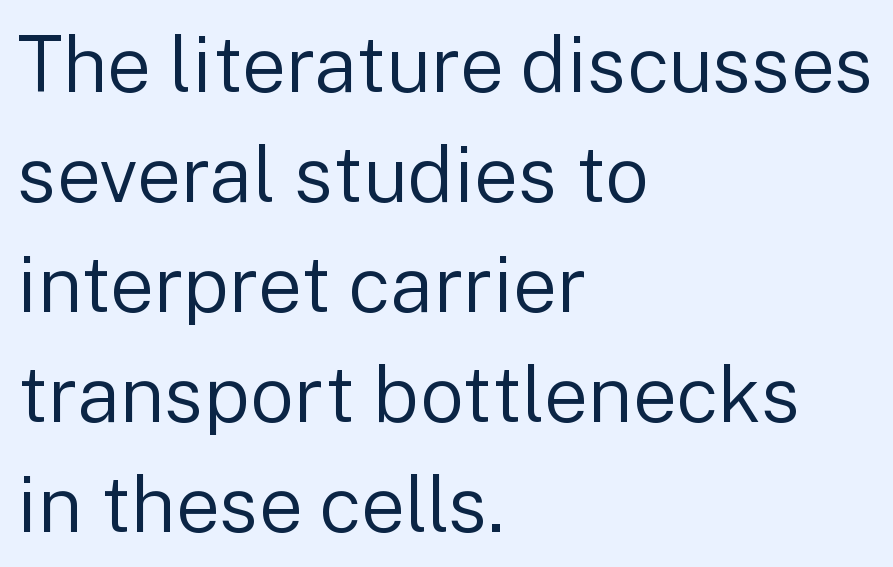
Q: Is the text bold? A: No.
Q: Is the text italic (slanted)? A: No, it is upright.
Q: Is the typeface a serif or a sans-serif typeface? A: Sans-serif.
Q: Is the text underlined? A: No.
Q: How is the paragraph aligned? A: Left-aligned.
Q: Is the spacing between letters normal or unusually wide? A: Normal.
Q: Is the spacing between lines tight, normal or loose? A: Normal.
Q: Width (condensed, normal, or wide)? A: Normal.
Q: Stroke contrast? A: Low.
Q: x-height? A: Medium.
Q: Monospaced? A: No.
